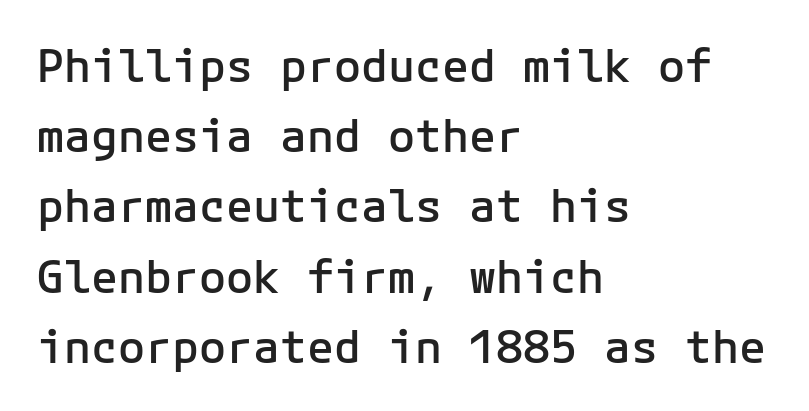
The image shows 45 px semibold sans-serif type, upright, monospaced; set left-aligned, normal line spacing (1.56x), normal letter spacing, not underlined; low stroke contrast and a medium x-height.
